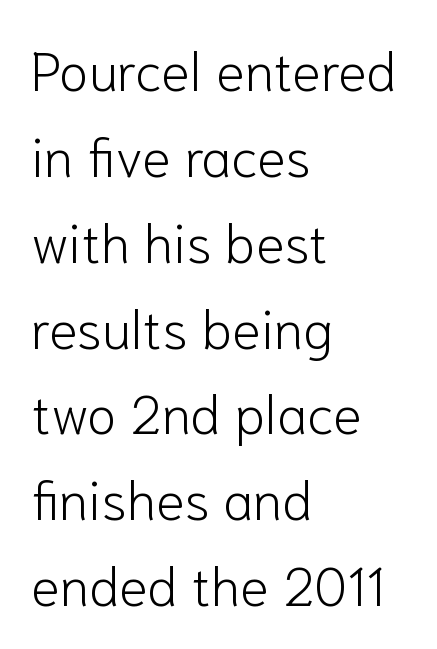
Evenly set lines give the paragraph a standard silhouette. The font sits on the lighter half of the weight spectrum, regular included. Between one letter and the next there's only the usual sliver of space. The space directly below the letters is spotless. The passage is arranged the way most books set body copy — flush left.
